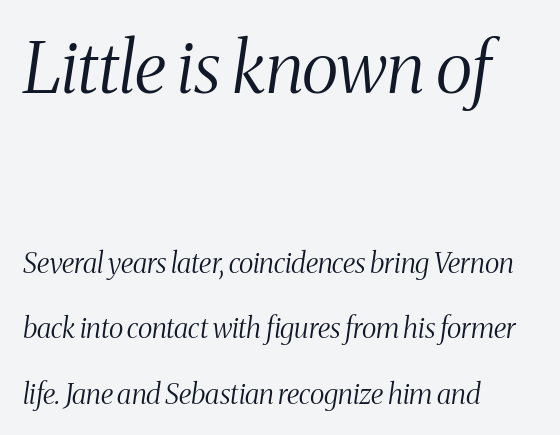
The designer gave the opening block more size than the closing block. This rendering leaves character spacing at its baseline value. Think standard paragraph weight, or any step lighter than that. Emphasis-style slanted type is in use. The space directly below the letters is spotless. Teacher's note: observe the even left margin — that is flush-left alignment.
